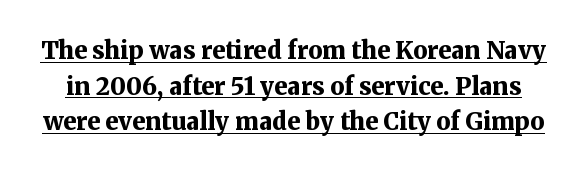
This sample uses an upright cut, with every glyph sitting square on the baseline. Plenty of ink on the page — the face is bold. In terms of leading, this rendering sits right in the middle. Glyph-to-glyph distance matches everyday printed text.
